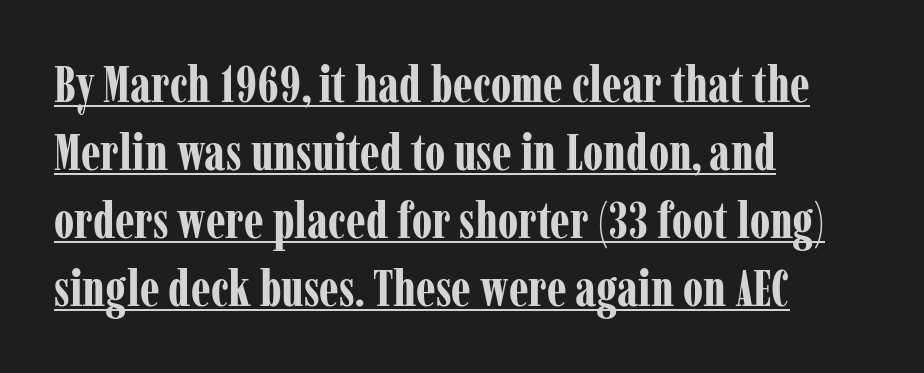
{"serif": "yes", "italic": "no", "bold": "yes", "weight": "bold", "width": "condensed", "stroke_contrast": "low", "x_height": "medium", "monospaced": "no", "underline": "yes", "align": "left", "line_spacing": "normal", "line_spacing_ratio": 1.36, "letter_spacing": "normal", "letter_spacing_em": 0.0, "glyph_px": 50}
